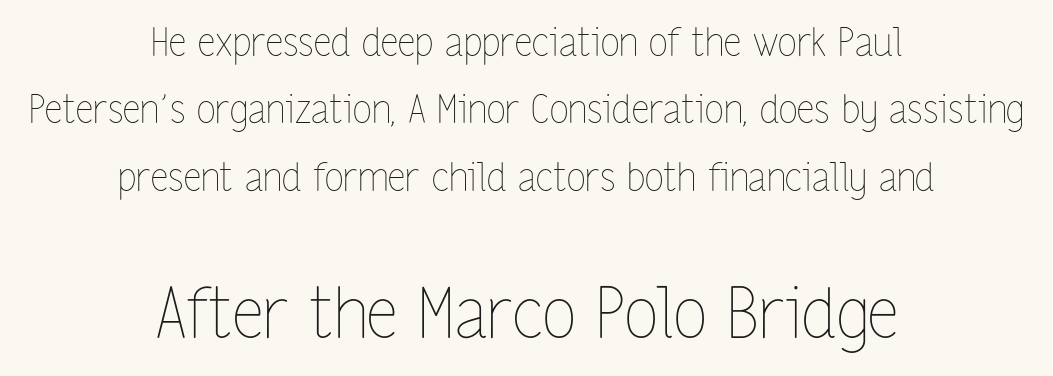
{"italic": "no", "bold": "no", "weight": "thin", "width": "condensed", "stroke_contrast": "low", "x_height": "medium", "monospaced": "no", "underline": "no", "align": "center", "line_spacing_ratio": 1.73, "letter_spacing": "normal", "letter_spacing_em": 0.0, "larger_block": "second", "size_ratio": 1.77, "glyph_px": 69}
